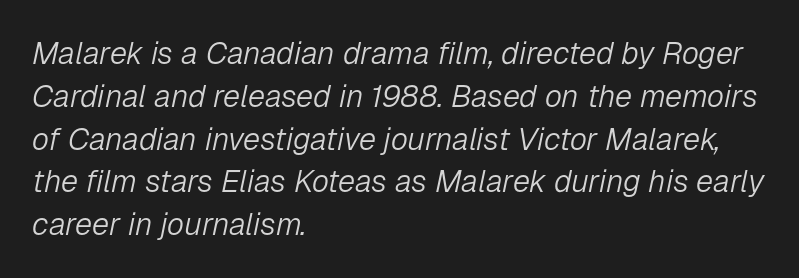
{"italic": "yes", "lean": "right", "slant_degrees": 12, "bold": "no", "weight": "light", "width": "normal", "stroke_contrast": "low", "x_height": "medium", "monospaced": "no", "underline": "no", "align": "left", "line_spacing": "normal", "line_spacing_ratio": 1.38, "letter_spacing": "normal", "letter_spacing_em": 0.0, "glyph_px": 31}
